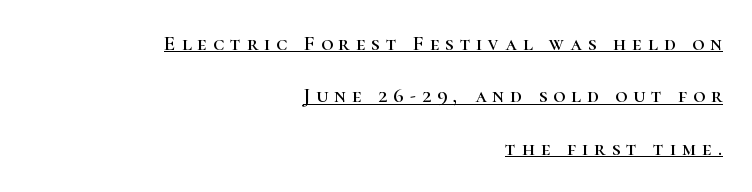
{"italic": "no", "underline": "yes", "align": "right", "line_spacing": "loose", "line_spacing_ratio": 2.49, "letter_spacing": "wide", "letter_spacing_em": 0.28, "glyph_px": 21}
